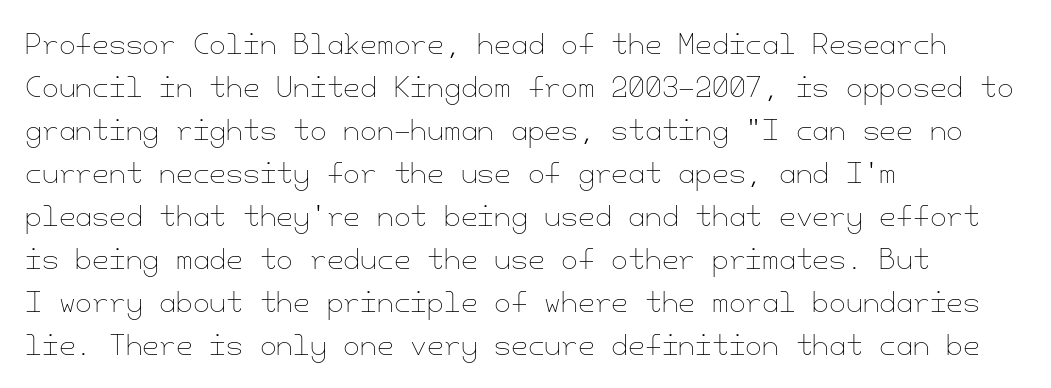
Q: Is the text bold? A: No.
Q: Is the text italic (slanted)? A: No, it is upright.
Q: Is the text underlined? A: No.
Q: How is the paragraph aligned? A: Left-aligned.
Q: Is the spacing between letters normal or unusually wide? A: Normal.
Q: Is the spacing between lines tight, normal or loose? A: Normal.
